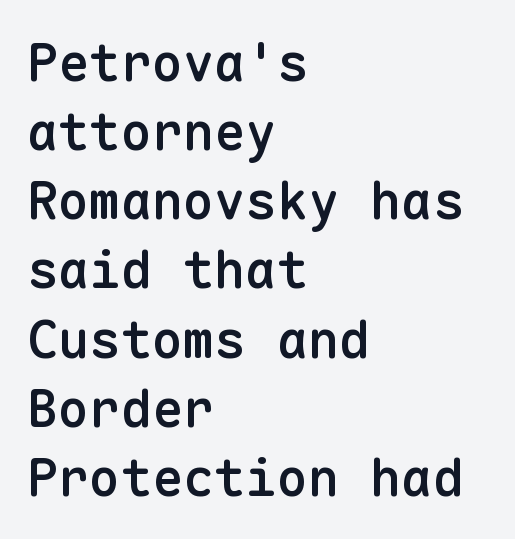
Q: Is the text bold? A: Semi-bold.
Q: Is the text italic (slanted)? A: No, it is upright.
Q: Is the typeface a serif or a sans-serif typeface? A: Sans-serif.
Q: Is the text underlined? A: No.
Q: How is the paragraph aligned? A: Left-aligned.
Q: Is the spacing between letters normal or unusually wide? A: Normal.
Q: Is the spacing between lines tight, normal or loose? A: Normal.
Q: Width (condensed, normal, or wide)? A: Normal.
Q: Stroke contrast? A: Low.
Q: x-height? A: Medium.
Q: Monospaced? A: Yes.
